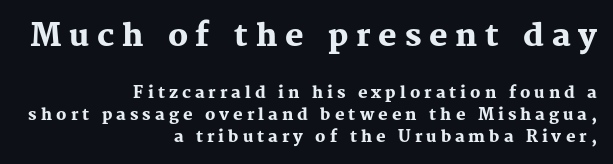
Q: Is the text bold? A: Yes.
Q: Is the text italic (slanted)? A: No, it is upright.
Q: Is the typeface a serif or a sans-serif typeface? A: Serif.
Q: Is the text underlined? A: No.
Q: How is the paragraph aligned? A: Right-aligned.
Q: Is the spacing between letters normal or unusually wide? A: Unusually wide.
Q: Is the spacing between lines tight, normal or loose? A: Normal.
Q: Which block of text is set in a larger size, the first (top) or the second (bottom)? A: The first (top) one.
Q: Width (condensed, normal, or wide)? A: Normal.
Q: Stroke contrast? A: Medium.
Q: x-height? A: Medium.
Q: Monospaced? A: No.
